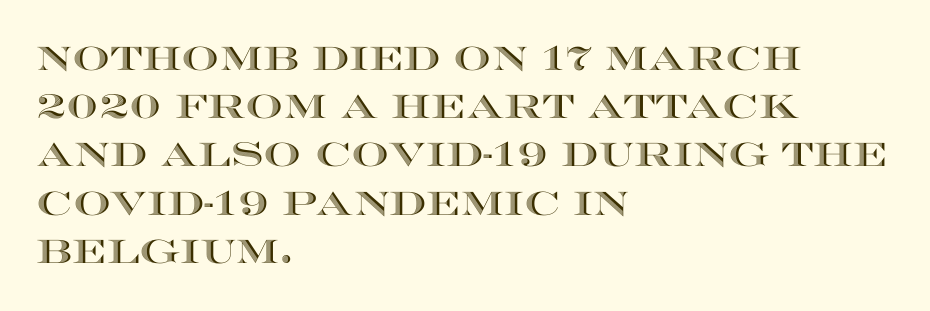
Nothing unusual about the tracking: characters are spaced as the font intends. Horizontally, the lines are justified to the leading edge only. Unlike italic type, these characters show no tilt at all. The glyphs are unaccompanied by any horizontal stroke below them.
